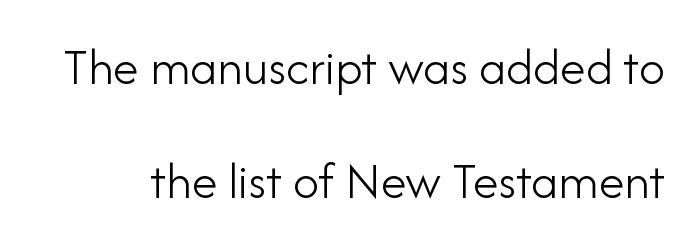
The image shows 52 px light sans-serif type, upright; set loose line spacing (2.2x), normal letter spacing, not underlined; low stroke contrast and a small x-height.
